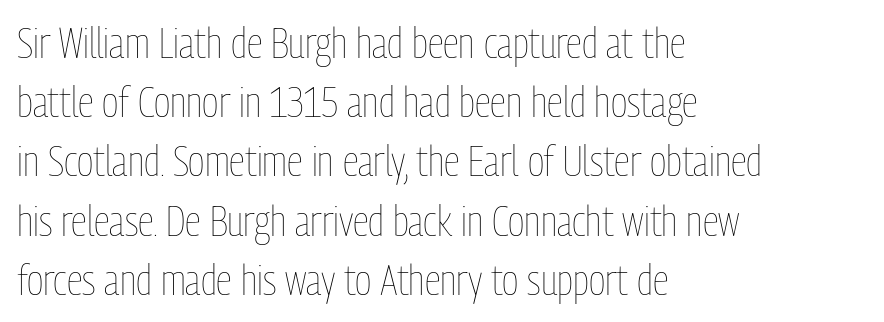
{"italic": "no", "bold": "no", "weight": "thin", "width": "condensed", "stroke_contrast": "low", "x_height": "medium", "monospaced": "no", "underline": "no", "align": "left", "line_spacing": "normal", "line_spacing_ratio": 1.41, "letter_spacing": "normal", "letter_spacing_em": 0.0, "glyph_px": 42}
